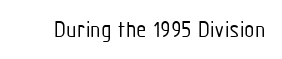
Only glyphs here, with clear space below each row. Notice how the stems are strictly vertical — no italics here. Between one letter and the next there's only the usual sliver of space. Is this a heavy cut? Hardly; it is regular or lighter.
